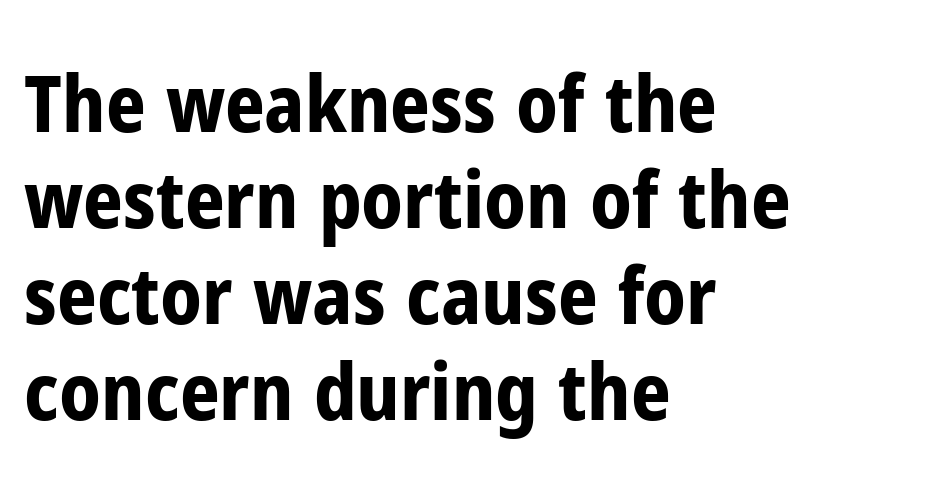
Q: Is the text bold? A: Yes.
Q: Is the text italic (slanted)? A: No, it is upright.
Q: Is the typeface a serif or a sans-serif typeface? A: Sans-serif.
Q: Is the text underlined? A: No.
Q: How is the paragraph aligned? A: Left-aligned.
Q: Is the spacing between letters normal or unusually wide? A: Normal.
Q: Width (condensed, normal, or wide)? A: Condensed.
Q: Stroke contrast? A: Low.
Q: x-height? A: Medium.
Q: Monospaced? A: No.
